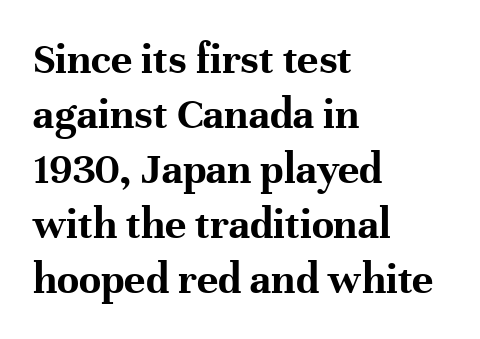
Tall strokes in this sample are plumb rather than angled. Beneath every word, the page is bare. In CSS terms this would be text-align: left. Note the varied advance widths — an 'i' is clearly narrower than an 'm'. Regarding serifs, this sample has them. Short note: letters normally spaced.
